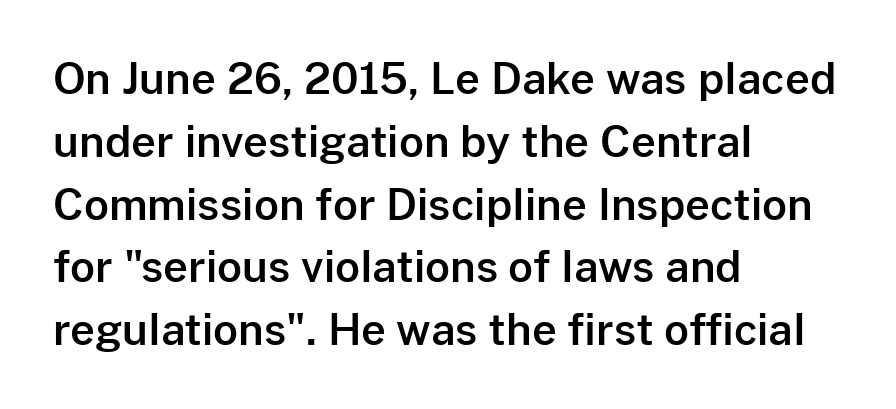
The image shows 43 px sans-serif type, upright; set left-aligned, normal line spacing (1.46x), normal letter spacing, not underlined; low stroke contrast and a medium x-height.
